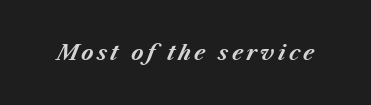
The image shows 21 px bold type, italic (leaning right); set not underlined.
